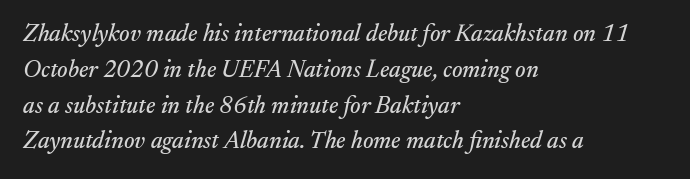
The image shows 24 px text type, italic (leaning right); set left-aligned, normal line spacing (1.49x), normal letter spacing, not underlined.
